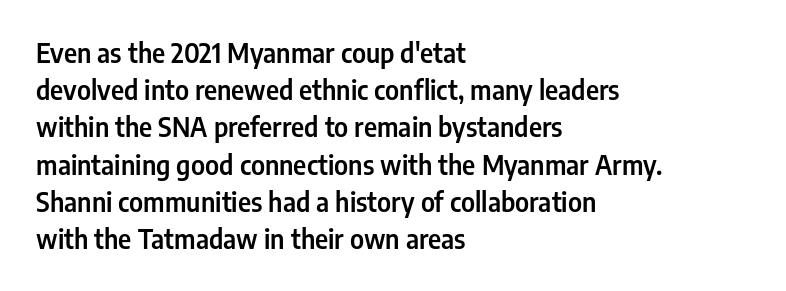
The passage is arranged the way most books set body copy — flush left. No extra tracking has been applied to these lines. You can tell it's not italic because the verticals are truly vertical. The leading is moderate, giving the passage an even texture. The specimen omits any rule beneath the text block's lines.
